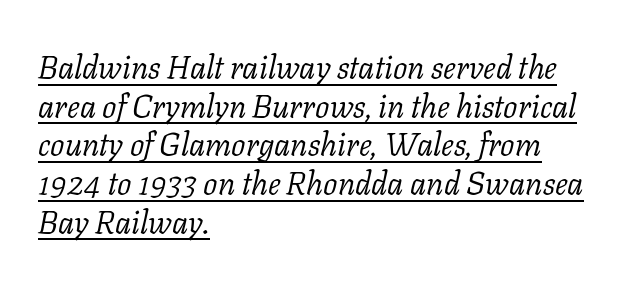
{"serif": "yes", "italic": "yes", "lean": "right", "slant_degrees": 11, "bold": "no", "weight": "light", "width": "normal", "stroke_contrast": "low", "x_height": "medium", "monospaced": "no", "underline": "yes", "align": "left", "line_spacing_ratio": 1.21, "letter_spacing": "normal", "letter_spacing_em": 0.0, "glyph_px": 32}
